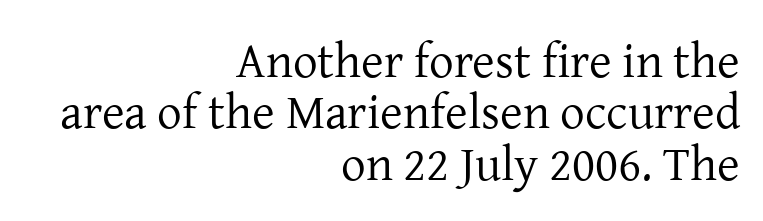
The image shows 49 px regular-weight serif type, upright; set right-aligned, tight line spacing (1.05x), normal letter spacing, not underlined; low stroke contrast and a medium x-height.
